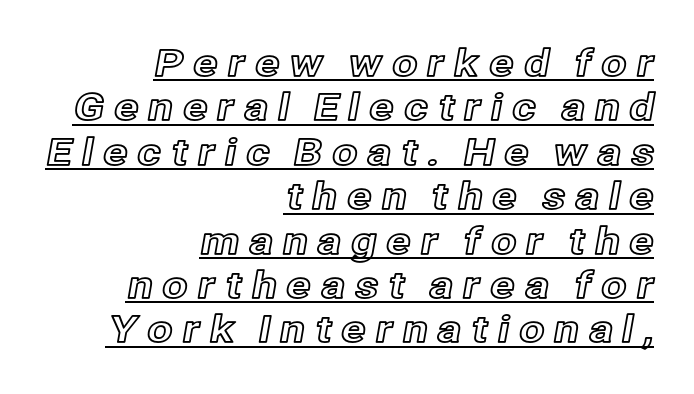
{"width": "normal", "x_height": "medium", "monospaced": "no", "underline": "yes", "align": "right", "line_spacing_ratio": 1.2, "letter_spacing": "wide", "letter_spacing_em": 0.24, "glyph_px": 37}
